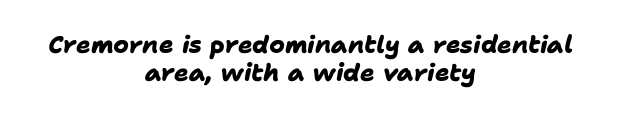
Q: Is the text bold? A: Yes.
Q: Is the text underlined? A: No.
Q: How is the paragraph aligned? A: Centered.
Q: Is the spacing between letters normal or unusually wide? A: Normal.
